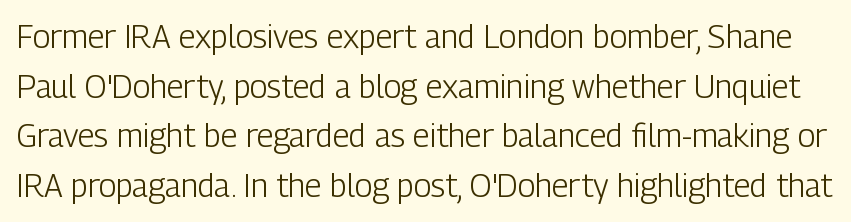
Character widths vary here, with narrow letters taking less room than wide ones. Decoration check: the copy has no underline. Horizontal bands of white between lines are of average thickness. Tracking here is standard; glyphs follow each other at the usual distance.
